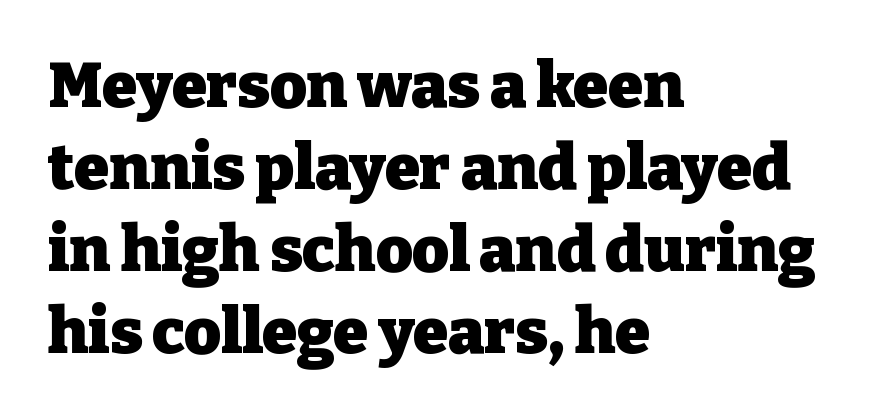
The passage shown is emphatically bold. Any mark beneath the type? The region is blank. Unlike italic type, these characters show no tilt at all. Type style note: has serifs. The ragged edge is on the right, which tells us the setting is flush left. The passage shown is typed in a proportional face where columns would drift.
